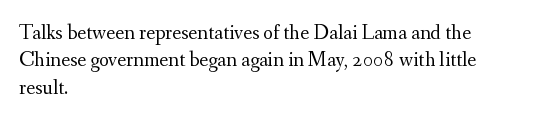
{"italic": "no", "bold": "no", "underline": "no", "align": "left", "line_spacing": "normal", "line_spacing_ratio": 1.3, "letter_spacing": "normal", "letter_spacing_em": 0.0, "glyph_px": 21}
